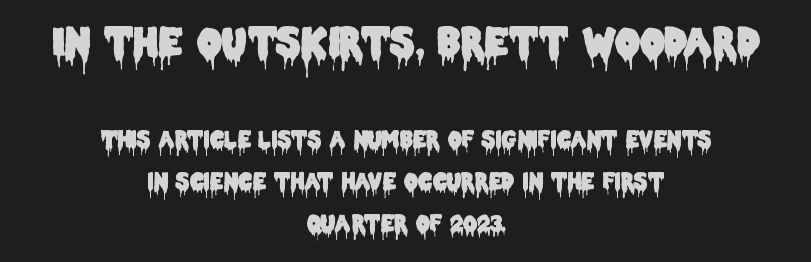
Q: Is the text italic (slanted)? A: No, it is upright.
Q: Is the typeface a serif or a sans-serif typeface? A: Sans-serif.
Q: Is the text underlined? A: No.
Q: How is the paragraph aligned? A: Centered.
Q: Is the spacing between letters normal or unusually wide? A: Normal.
Q: Is the spacing between lines tight, normal or loose? A: Loose.
Q: Which block of text is set in a larger size, the first (top) or the second (bottom)? A: The first (top) one.
Q: Width (condensed, normal, or wide)? A: Condensed.
Q: Stroke contrast? A: Low.
Q: x-height? A: Large.
Q: Monospaced? A: No.
